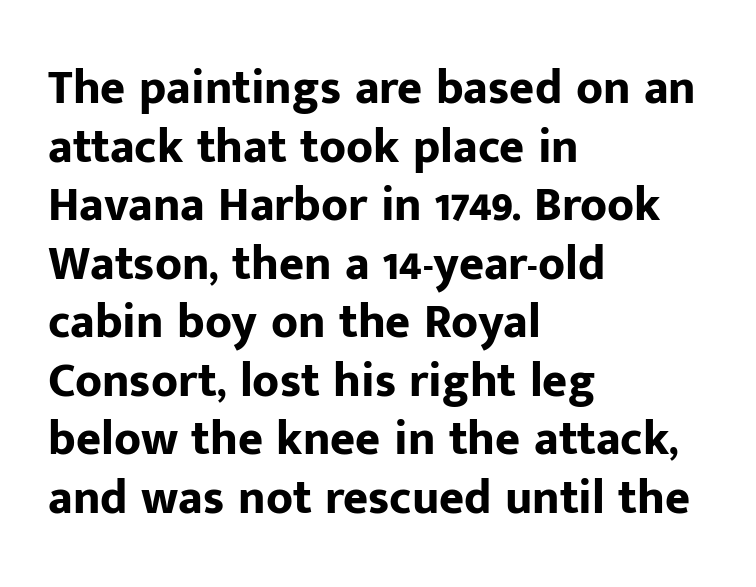
The image shows 48 px bold sans-serif type, upright; set left-aligned, line spacing 1.22x, normal letter spacing, not underlined; low stroke contrast and a medium x-height.
